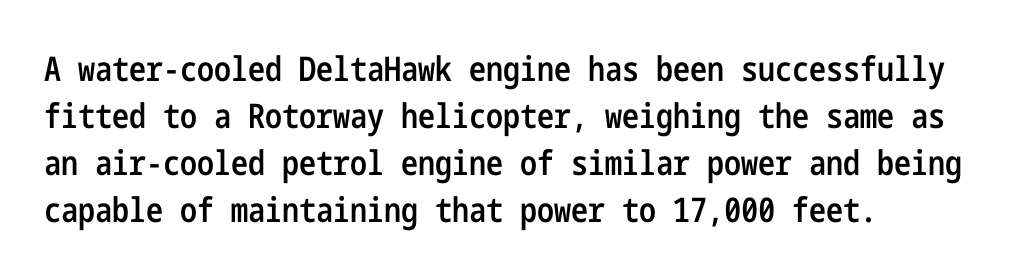
The image shows 34 px semibold, condensed sans-serif type, upright; set left-aligned, normal line spacing (1.38x), normal letter spacing, not underlined; low stroke contrast and a medium x-height.
